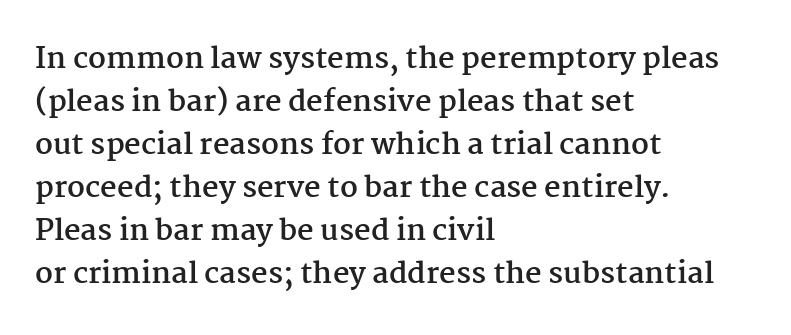
Q: Is the text bold? A: Yes.
Q: Is the text italic (slanted)? A: No, it is upright.
Q: Is the typeface a serif or a sans-serif typeface? A: Serif.
Q: Is the text underlined? A: No.
Q: How is the paragraph aligned? A: Left-aligned.
Q: Is the spacing between letters normal or unusually wide? A: Normal.
Q: Is the spacing between lines tight, normal or loose? A: Normal.
Q: Width (condensed, normal, or wide)? A: Normal.
Q: Stroke contrast? A: Medium.
Q: x-height? A: Medium.
Q: Monospaced? A: No.
